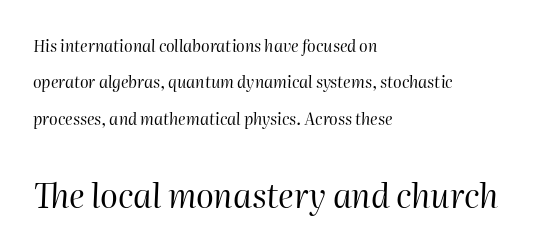
{"italic": "yes", "lean": "right", "slant_degrees": 2, "bold": "no", "weight": "regular", "width": "normal", "stroke_contrast": "high", "x_height": "medium", "monospaced": "no", "underline": "no", "align": "left", "line_spacing": "loose", "line_spacing_ratio": 2.28, "letter_spacing": "normal", "letter_spacing_em": 0.0, "larger_block": "second", "size_ratio": 2.06, "glyph_px": 33}
